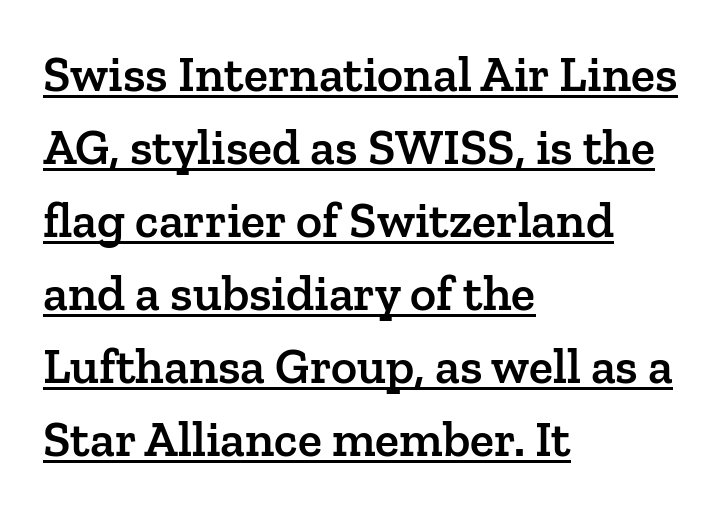
Q: Is the text bold? A: Semi-bold.
Q: Is the text italic (slanted)? A: No, it is upright.
Q: Is the typeface a serif or a sans-serif typeface? A: Serif.
Q: Is the text underlined? A: Yes.
Q: How is the paragraph aligned? A: Left-aligned.
Q: Is the spacing between letters normal or unusually wide? A: Normal.
Q: Is the spacing between lines tight, normal or loose? A: Normal.
Q: Width (condensed, normal, or wide)? A: Normal.
Q: Stroke contrast? A: Low.
Q: x-height? A: Medium.
Q: Monospaced? A: No.
